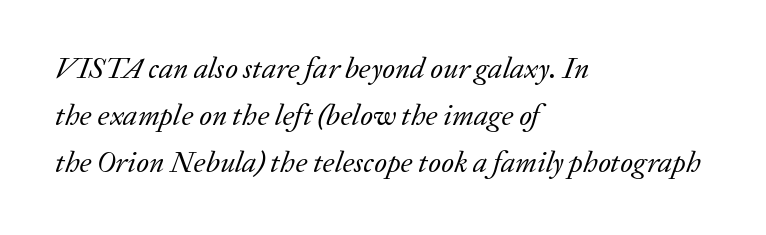
Q: Is the text bold? A: No.
Q: Is the text italic (slanted)? A: Yes, it leans right by about 20 degrees.
Q: Is the typeface a serif or a sans-serif typeface? A: Serif.
Q: Is the text underlined? A: No.
Q: How is the paragraph aligned? A: Left-aligned.
Q: Is the spacing between letters normal or unusually wide? A: Normal.
Q: Is the spacing between lines tight, normal or loose? A: Normal.
Q: Width (condensed, normal, or wide)? A: Normal.
Q: Stroke contrast? A: Low.
Q: x-height? A: Medium.
Q: Monospaced? A: No.
